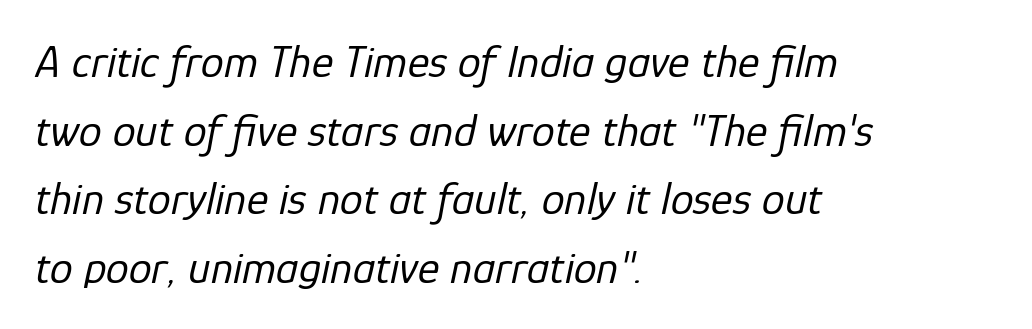
The image shows 46 px regular-weight type, italic (leaning right); set left-aligned, normal line spacing (1.49x), normal letter spacing, not underlined; low stroke contrast and a medium x-height.
